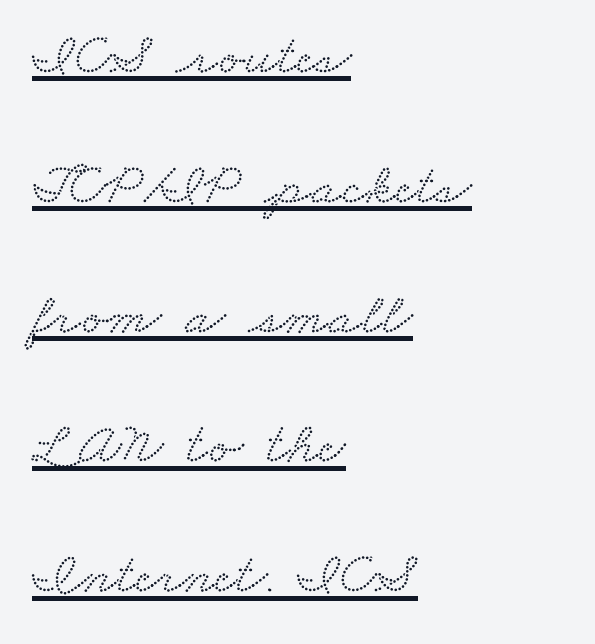
{"width": "wide", "stroke_contrast": "low", "x_height": "small", "monospaced": "no", "underline": "yes", "align": "left", "line_spacing": "loose", "line_spacing_ratio": 2.2, "letter_spacing": "normal", "letter_spacing_em": 0.0, "glyph_px": 59}
